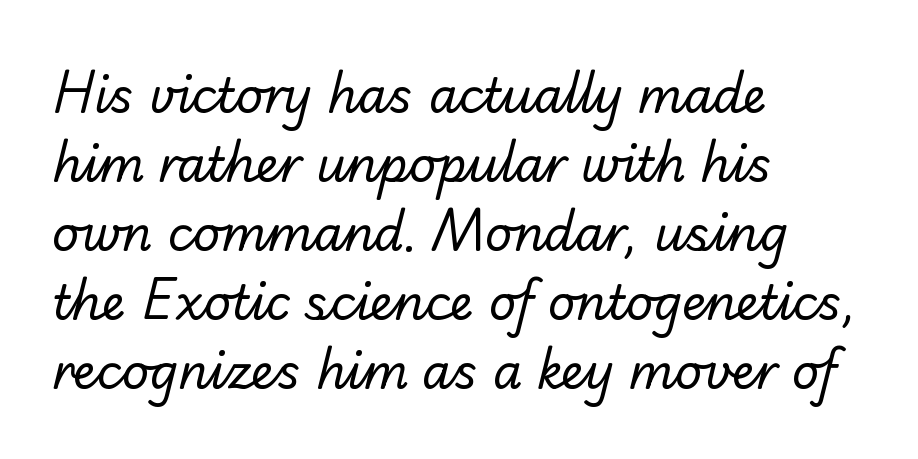
Q: Is the text bold? A: No.
Q: Is the typeface a serif or a sans-serif typeface? A: Sans-serif.
Q: Is the text underlined? A: No.
Q: How is the paragraph aligned? A: Left-aligned.
Q: Is the spacing between letters normal or unusually wide? A: Normal.
Q: Is the spacing between lines tight, normal or loose? A: Normal.
Q: Width (condensed, normal, or wide)? A: Normal.
Q: Stroke contrast? A: Low.
Q: x-height? A: Small.
Q: Monospaced? A: No.
